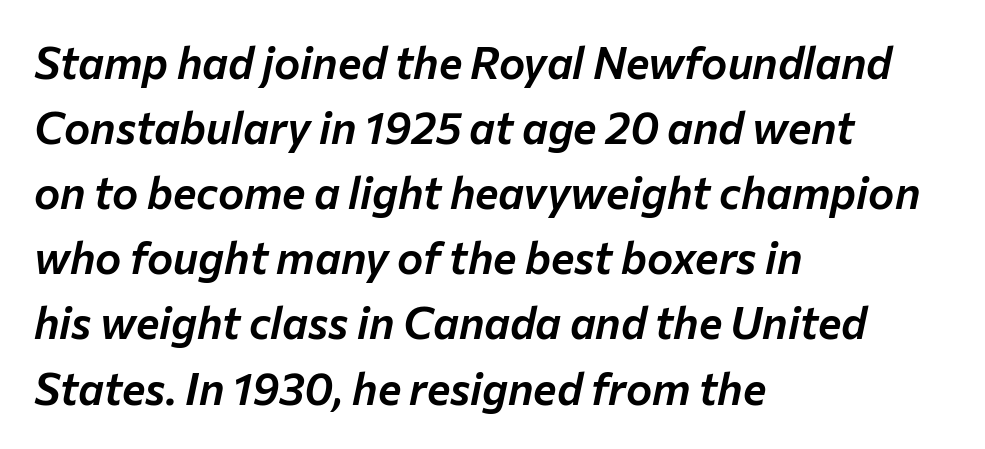
A student would call this left alignment; a typographer would say flush left, rag right. In terms of leading, this rendering sits right in the middle. Note the varied advance widths — an 'i' is clearly narrower than an 'm'. Honestly, the letter spacing is just normal — you wouldn't notice it. The rendering applies a slant to the glyphs. Rule under the text: the space is simply empty.
